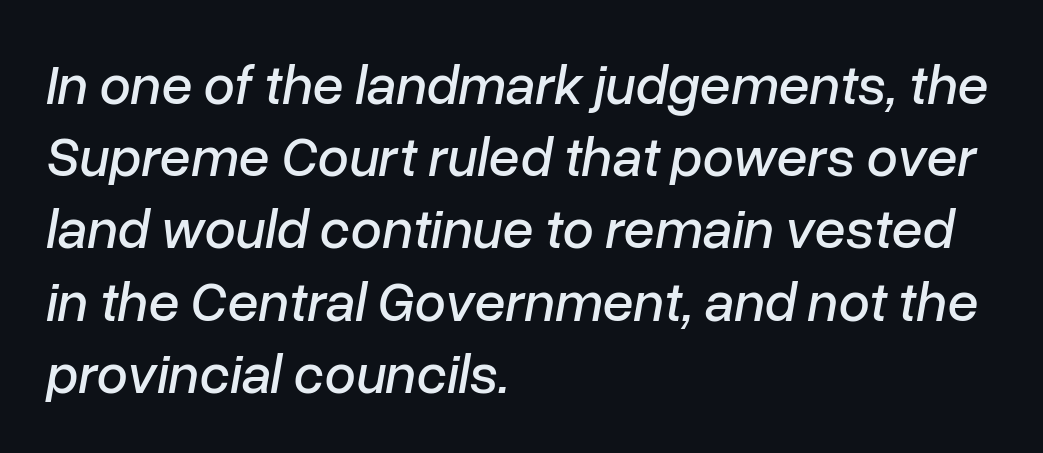
The letterforms sit shoulder to shoulder at normal distance. Does the lettering tilt? It does — this is italic. Successive baselines arrive at the customary interval. Each line starts at the same left margin while the right side varies.
